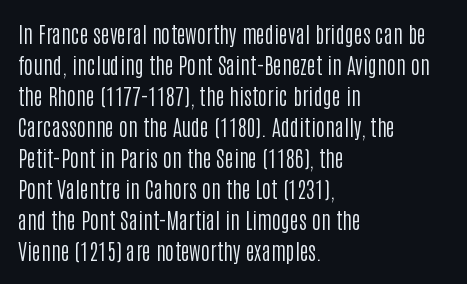
Q: Is the text bold? A: No.
Q: Is the text italic (slanted)? A: No, it is upright.
Q: Is the text underlined? A: No.
Q: How is the paragraph aligned? A: Left-aligned.
Q: Is the spacing between letters normal or unusually wide? A: Normal.
Q: Is the spacing between lines tight, normal or loose? A: Normal.
